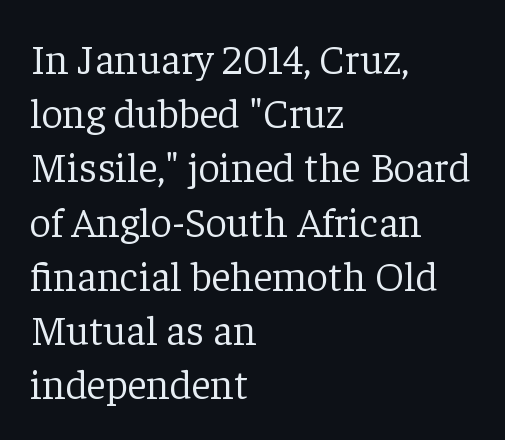
Q: Is the text bold? A: No.
Q: Is the text italic (slanted)? A: No, it is upright.
Q: Is the typeface a serif or a sans-serif typeface? A: Serif.
Q: Is the text underlined? A: No.
Q: How is the paragraph aligned? A: Left-aligned.
Q: Is the spacing between letters normal or unusually wide? A: Normal.
Q: Is the spacing between lines tight, normal or loose? A: Normal.
Q: Width (condensed, normal, or wide)? A: Normal.
Q: Stroke contrast? A: Low.
Q: x-height? A: Medium.
Q: Monospaced? A: No.
